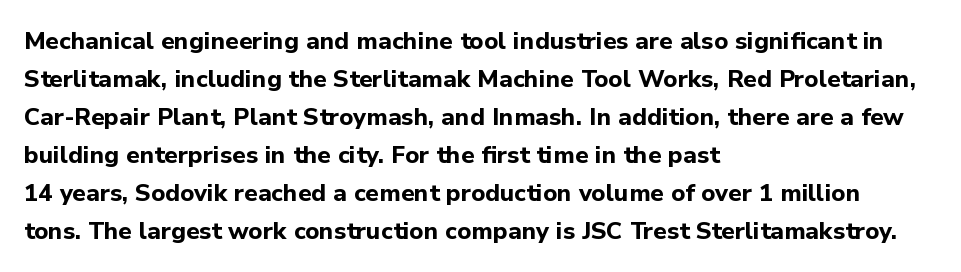
Q: Is the text bold? A: Yes.
Q: Is the text italic (slanted)? A: No, it is upright.
Q: Is the text underlined? A: No.
Q: How is the paragraph aligned? A: Left-aligned.
Q: Is the spacing between letters normal or unusually wide? A: Normal.
Q: Is the spacing between lines tight, normal or loose? A: Normal.
